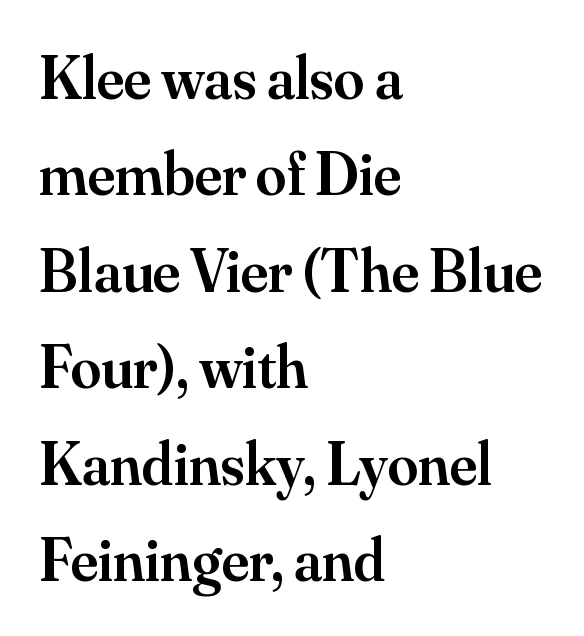
Q: Is the text bold? A: Semi-bold.
Q: Is the text italic (slanted)? A: No, it is upright.
Q: Is the typeface a serif or a sans-serif typeface? A: Serif.
Q: Is the text underlined? A: No.
Q: How is the paragraph aligned? A: Left-aligned.
Q: Is the spacing between letters normal or unusually wide? A: Normal.
Q: Is the spacing between lines tight, normal or loose? A: Normal.
Q: Width (condensed, normal, or wide)? A: Normal.
Q: Stroke contrast? A: Medium.
Q: x-height? A: Small.
Q: Monospaced? A: No.
